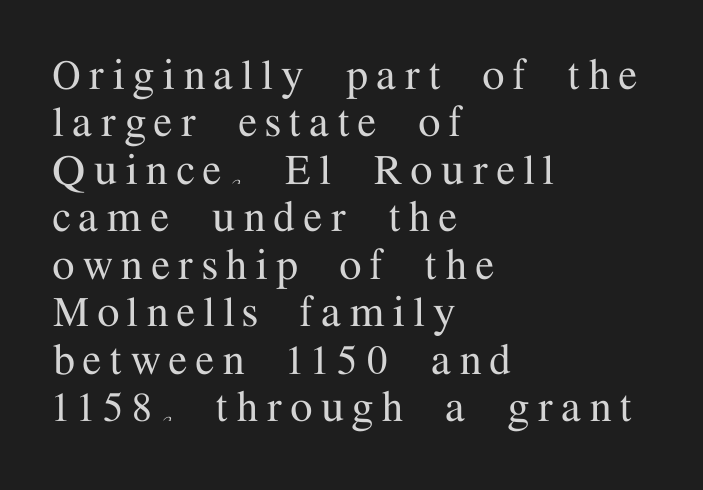
{"serif": "yes", "italic": "no", "width": "normal", "stroke_contrast": "medium", "x_height": "medium", "monospaced": "no", "underline": "no", "align": "left", "line_spacing": "tight", "line_spacing_ratio": 0.95, "glyph_px": 50}
